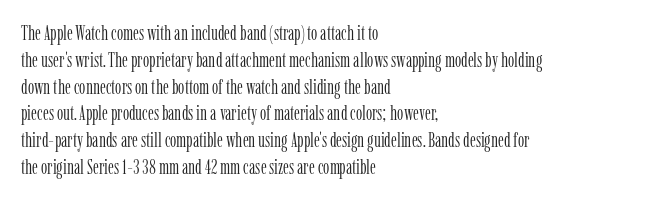
Q: Is the text bold? A: No.
Q: Is the text italic (slanted)? A: No, it is upright.
Q: Is the text underlined? A: No.
Q: How is the paragraph aligned? A: Left-aligned.
Q: Is the spacing between letters normal or unusually wide? A: Normal.
Q: Is the spacing between lines tight, normal or loose? A: Normal.
